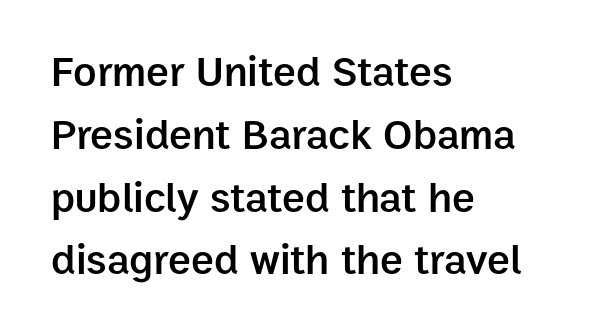
{"serif": "no", "italic": "no", "bold": "semi", "weight": "semibold", "width": "normal", "stroke_contrast": "low", "x_height": "medium", "monospaced": "no", "underline": "no", "align": "left", "line_spacing": "normal", "line_spacing_ratio": 1.46, "letter_spacing": "normal", "letter_spacing_em": 0.0, "glyph_px": 43}
